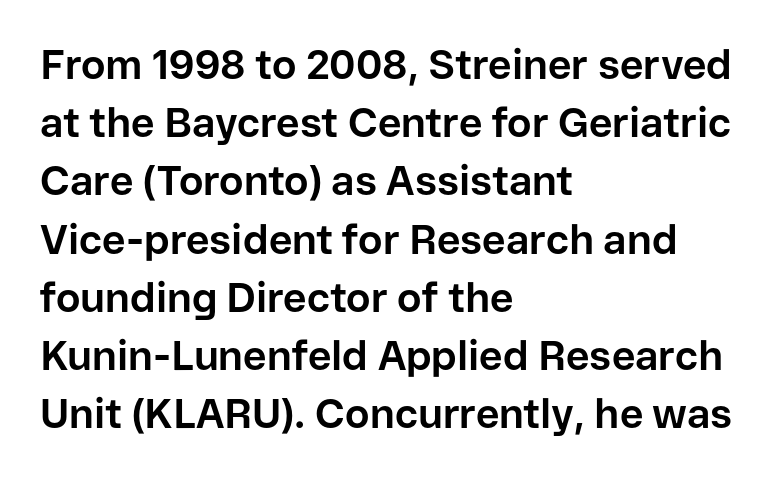
Quick note: underline off. Teacher's note: observe the even left margin — that is flush-left alignment. The sample has been set heavy, in full bold. The font family rendered here belongs to the sans-serif group.
